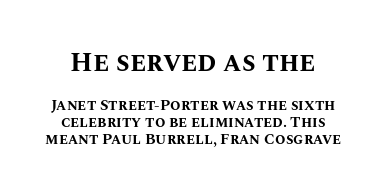
{"italic": "no", "bold": "yes", "underline": "no", "line_spacing": "tight", "line_spacing_ratio": 1.13, "letter_spacing": "normal", "letter_spacing_em": 0.0, "larger_block": "first", "size_ratio": 1.8, "glyph_px": 27}
